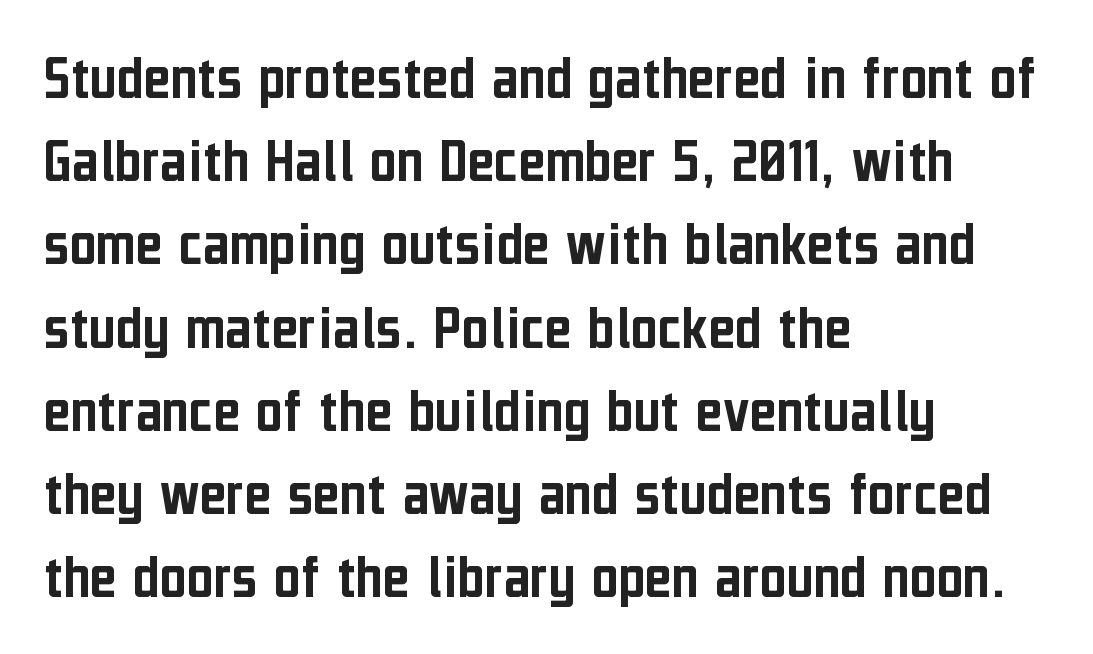
Nobody touched the tracking dial on this one. This block has exactly the height ordinary leading produces. Reading down the block, your eye returns to a fixed left position each line. Tall strokes in this sample are plumb rather than angled. The strip under each line holds only bare page. Think of a printed novel: that variable character pitch is what you see here.
